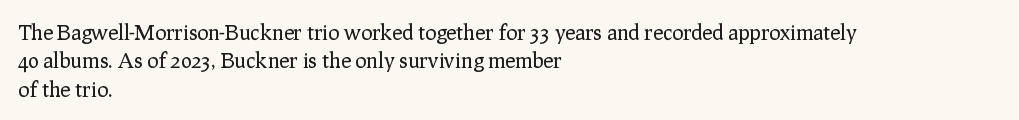
The image shows 21 px text type, upright; set left-aligned, normal line spacing (1.35x), normal letter spacing, not underlined.
